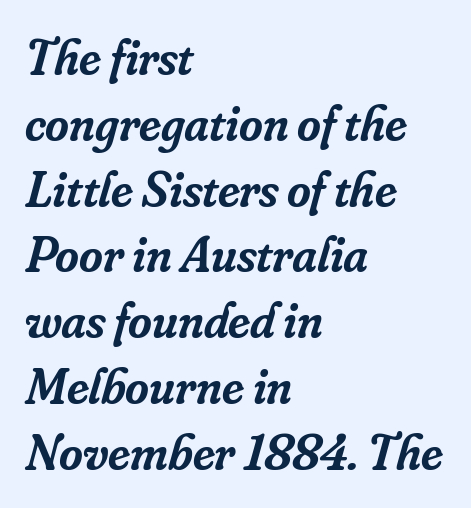
{"serif": "yes", "italic": "yes", "lean": "right", "slant_degrees": 16, "bold": "semi", "weight": "semibold", "width": "normal", "stroke_contrast": "low", "x_height": "small", "monospaced": "no", "underline": "no", "align": "left", "line_spacing": "normal", "line_spacing_ratio": 1.29, "letter_spacing": "normal", "letter_spacing_em": 0.0, "glyph_px": 51}
